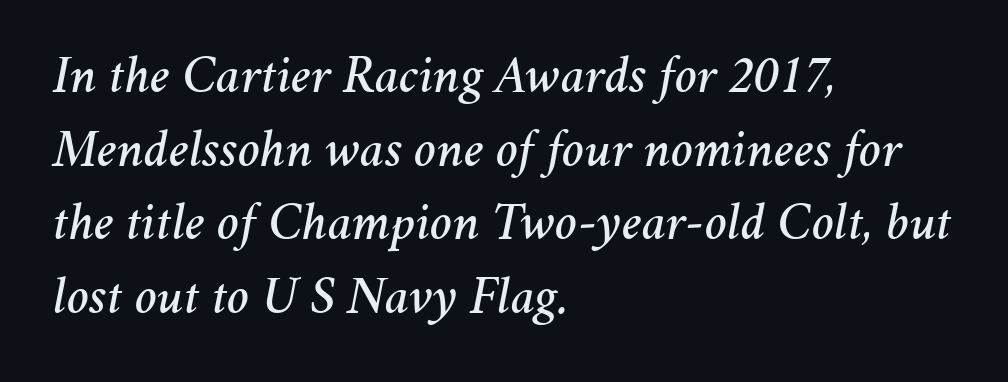
The image shows 53 px text type, italic (leaning right); set left-aligned, normal line spacing (1.39x), normal letter spacing, not underlined; medium stroke contrast and a medium x-height.
